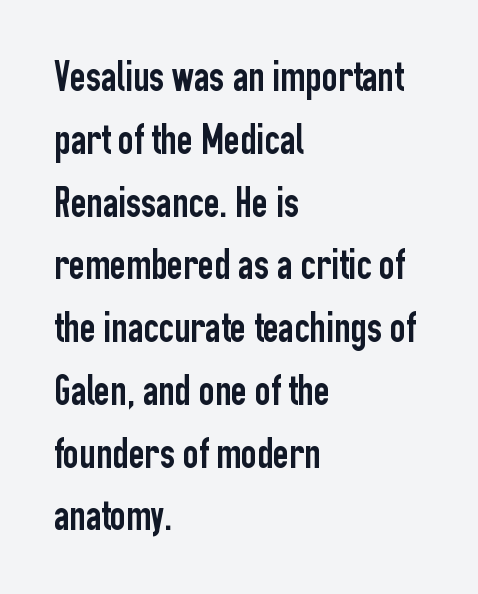
The image shows 43 px condensed sans-serif type, upright; set left-aligned, normal line spacing (1.46x), normal letter spacing, not underlined; low stroke contrast and a medium x-height.
